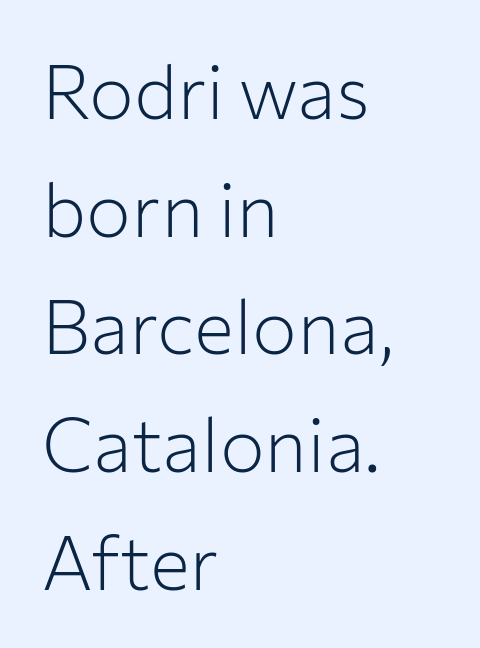
The image shows 75 px light sans-serif type, upright; set left-aligned, normal line spacing (1.57x), normal letter spacing, not underlined; low stroke contrast and a medium x-height.
